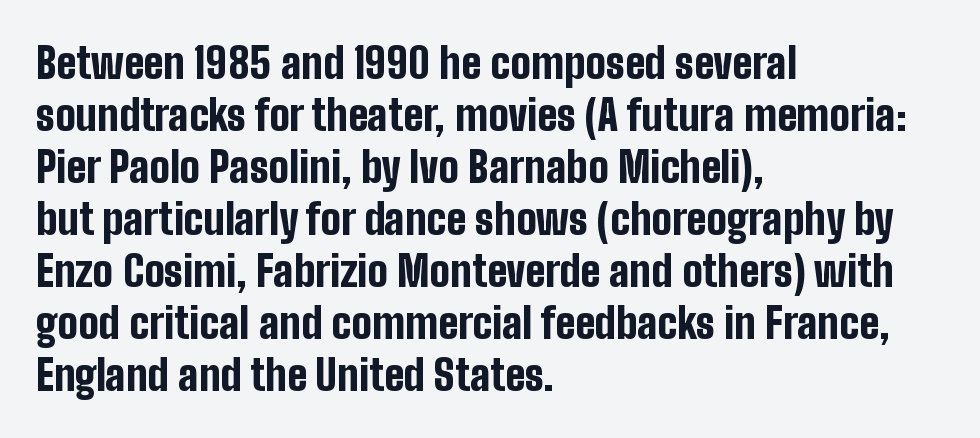
{"serif": "no", "italic": "no", "bold": "yes", "weight": "bold", "width": "condensed", "stroke_contrast": "low", "x_height": "medium", "monospaced": "no", "underline": "no", "align": "left", "line_spacing_ratio": 1.21, "letter_spacing": "normal", "letter_spacing_em": 0.0, "glyph_px": 43}
